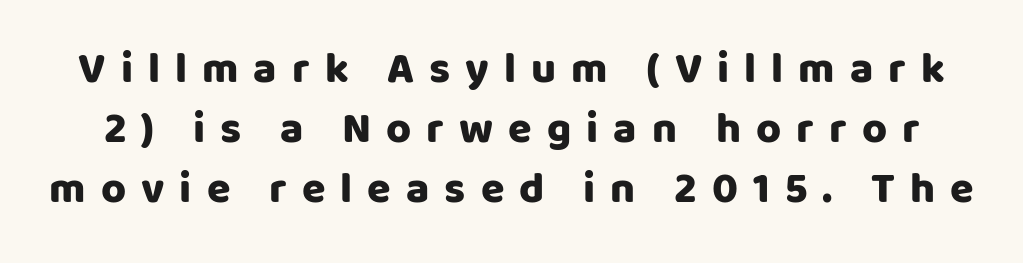
The space beneath each line is pristine and unruled. This sample has the flowing, uneven cadence of proportional lettering. This is roman type, the default non-slanted kind. Inter-character spacing is expanded well beyond the font's built-in metrics. A typesetter would call this leading conventional body-copy spacing.
